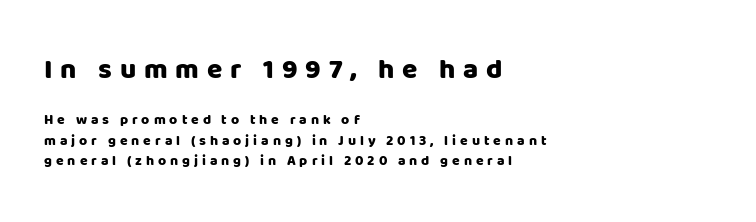
{"serif": "no", "italic": "no", "width": "normal", "stroke_contrast": "low", "x_height": "large", "monospaced": "no", "underline": "no", "align": "left", "line_spacing": "normal", "line_spacing_ratio": 1.46, "letter_spacing": "wide", "letter_spacing_em": 0.28, "larger_block": "first", "size_ratio": 2.0, "glyph_px": 28}
